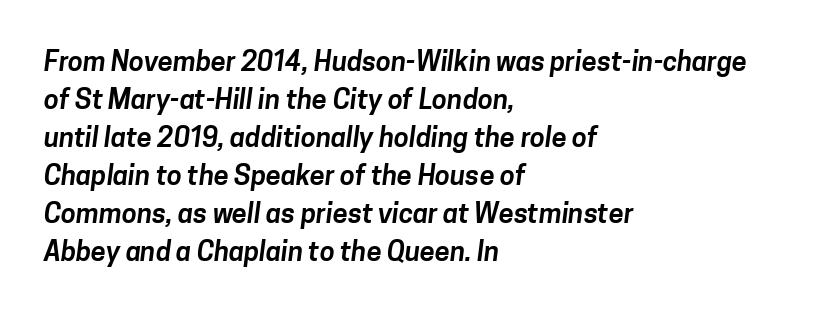
Glyph-to-glyph distance matches everyday printed text. Vertically, the passage feels balanced, rows spaced as you'd expect. Lines of text with bare space underneath. Is the block centered? No — it sits flush against the left margin.
